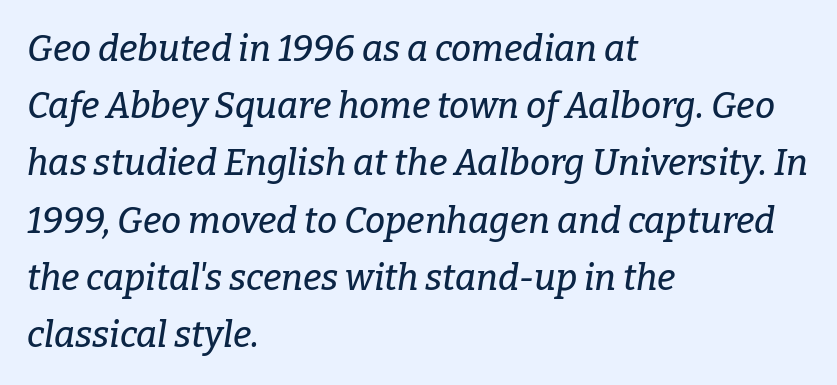
The image shows 36 px serif type, italic (leaning right); set left-aligned, normal line spacing (1.59x), normal letter spacing, not underlined; low stroke contrast and a medium x-height.
